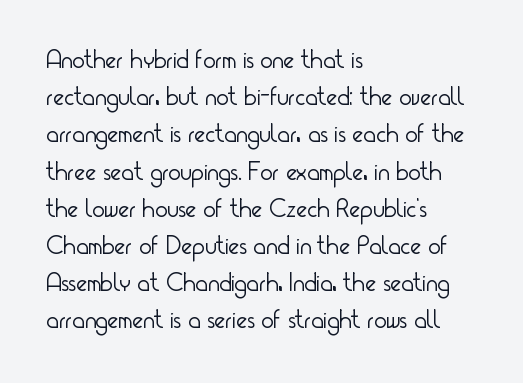
The rendering anchors every line to the left-hand side. A clean baseline with only descenders dipping below it. No chunkiness to these letters — they're not bold. Leading matches the norm, producing a regular column. Ascenders rise straight up at ninety degrees. Nobody touched the tracking dial on this one.
